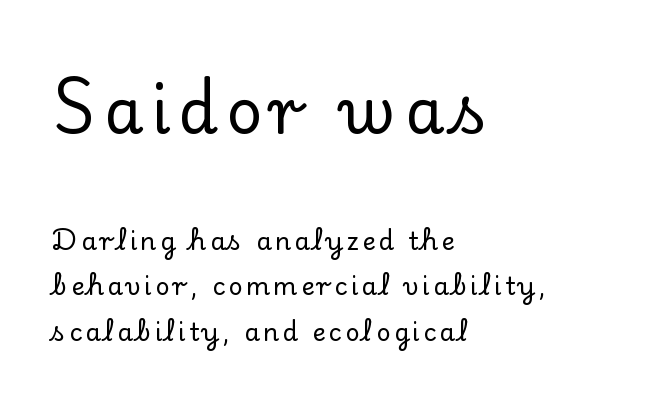
Q: Is the text italic (slanted)? A: No, it is upright.
Q: Is the typeface a serif or a sans-serif typeface? A: Serif.
Q: Is the text underlined? A: No.
Q: How is the paragraph aligned? A: Left-aligned.
Q: Which block of text is set in a larger size, the first (top) or the second (bottom)? A: The first (top) one.
Q: Width (condensed, normal, or wide)? A: Normal.
Q: Stroke contrast? A: Low.
Q: x-height? A: Small.
Q: Monospaced? A: No.
